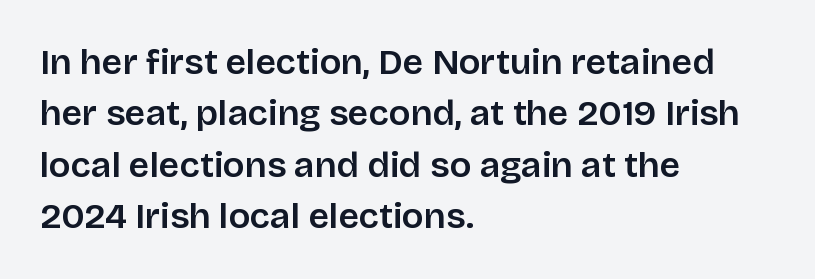
The image shows 36 px sans-serif type, upright; set left-aligned, normal line spacing (1.43x), normal letter spacing, not underlined; low stroke contrast and a large x-height.
